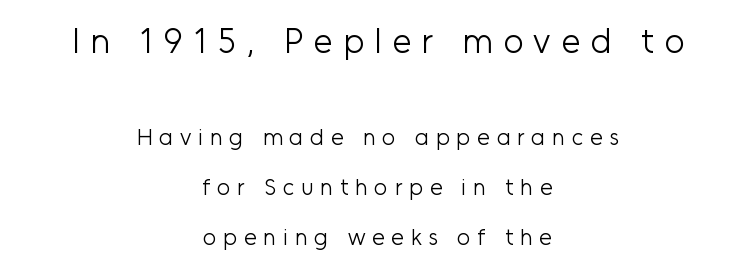
{"serif": "no", "italic": "no", "bold": "no", "weight": "light", "width": "normal", "stroke_contrast": "low", "x_height": "medium", "monospaced": "no", "underline": "no", "align": "center", "line_spacing": "loose", "line_spacing_ratio": 2.17, "letter_spacing": "wide", "letter_spacing_em": 0.29, "larger_block": "first", "size_ratio": 1.52, "glyph_px": 35}
